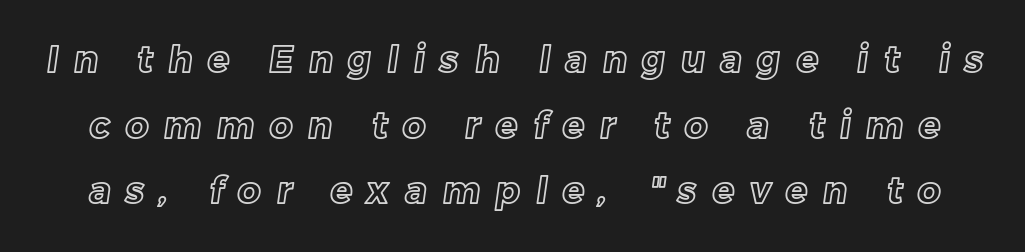
{"width": "normal", "x_height": "medium", "monospaced": "no", "underline": "no", "line_spacing_ratio": 1.82, "letter_spacing": "wide", "letter_spacing_em": 0.43, "glyph_px": 36}
